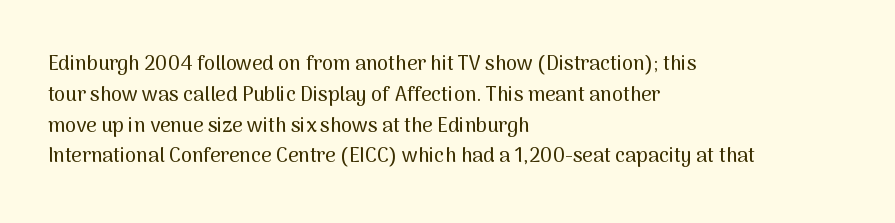
Letter spacing: default. This rendering uses left alignment, leaving the right contour irregular. The axis of the letterforms is exactly vertical. Evenly set lines give the paragraph a standard silhouette.
